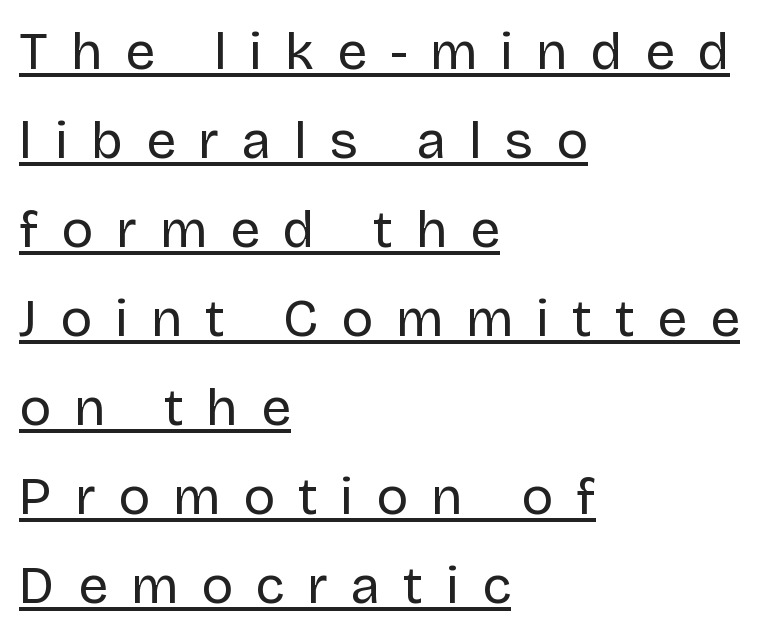
Q: Is the text bold? A: No.
Q: Is the text italic (slanted)? A: No, it is upright.
Q: Is the typeface a serif or a sans-serif typeface? A: Sans-serif.
Q: Is the text underlined? A: Yes.
Q: How is the paragraph aligned? A: Left-aligned.
Q: Is the spacing between letters normal or unusually wide? A: Unusually wide.
Q: Is the spacing between lines tight, normal or loose? A: Normal.
Q: Width (condensed, normal, or wide)? A: Normal.
Q: Stroke contrast? A: Low.
Q: x-height? A: Large.
Q: Monospaced? A: No.
